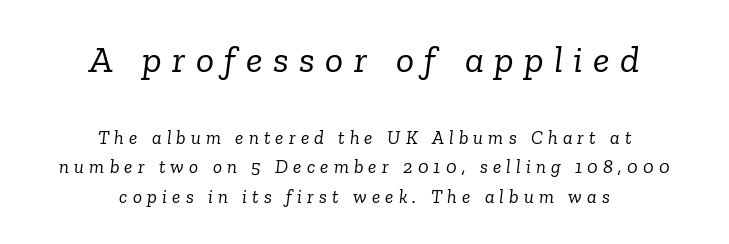
{"serif": "yes", "italic": "yes", "lean": "right", "slant_degrees": 6, "bold": "no", "weight": "light", "width": "normal", "stroke_contrast": "low", "x_height": "medium", "monospaced": "no", "underline": "no", "align": "center", "line_spacing": "normal", "line_spacing_ratio": 1.56, "letter_spacing": "wide", "letter_spacing_em": 0.27, "larger_block": "first", "size_ratio": 2.0, "glyph_px": 38}
